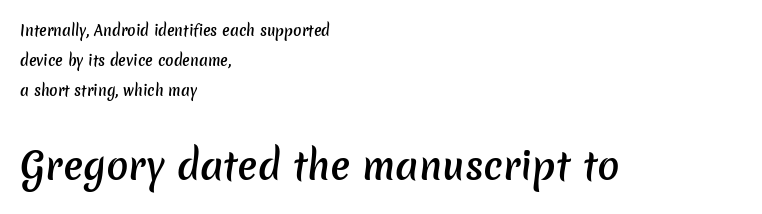
Q: Is the text bold? A: Semi-bold.
Q: Is the typeface a serif or a sans-serif typeface? A: Sans-serif.
Q: Is the text underlined? A: No.
Q: How is the paragraph aligned? A: Left-aligned.
Q: Is the spacing between letters normal or unusually wide? A: Normal.
Q: Is the spacing between lines tight, normal or loose? A: Loose.
Q: Which block of text is set in a larger size, the first (top) or the second (bottom)? A: The second (bottom) one.
Q: Width (condensed, normal, or wide)? A: Normal.
Q: Stroke contrast? A: Low.
Q: x-height? A: Medium.
Q: Monospaced? A: No.
